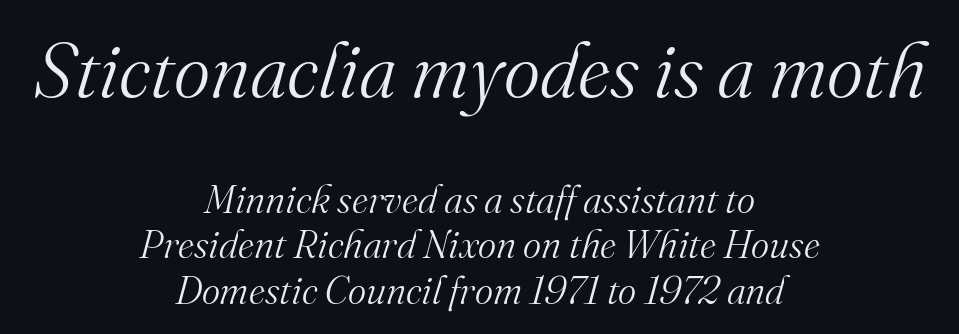
Descender tails drop into unmarked territory. The strokes are not fattened; the text isn't bold. Little horizontal feet cap the strokes, marking this as serif type. Nobody touched the tracking dial on this one. Line starts and ends both wander, symmetrically.
